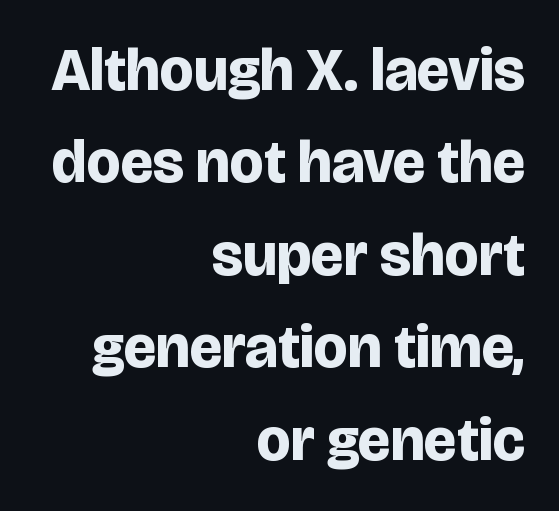
{"serif": "no", "italic": "no", "bold": "yes", "weight": "bold", "width": "normal", "stroke_contrast": "low", "x_height": "large", "monospaced": "no", "underline": "no", "align": "right", "line_spacing": "normal", "line_spacing_ratio": 1.54, "letter_spacing": "normal", "letter_spacing_em": 0.0, "glyph_px": 60}
